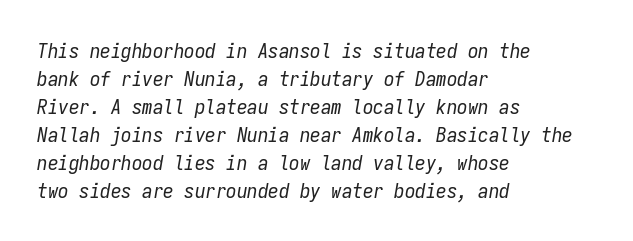
{"italic": "yes", "lean": "right", "slant_degrees": 9, "bold": "no", "underline": "no", "align": "left", "line_spacing": "normal", "line_spacing_ratio": 1.33, "letter_spacing": "normal", "letter_spacing_em": 0.0, "glyph_px": 21}
